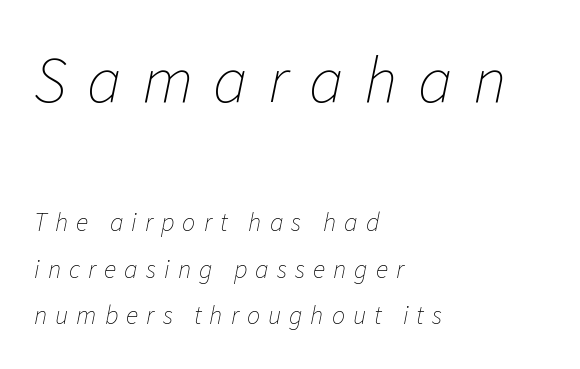
The image shows 66 px thin type, italic (leaning right); set left-aligned, line spacing 1.78x, unusually wide letter spacing (+0.31 em), not underlined; the first (top) block is 2.54x larger; low stroke contrast and a medium x-height.
